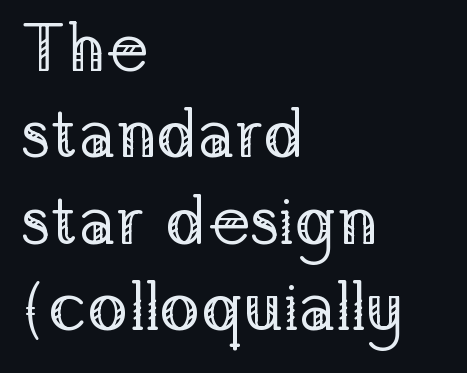
{"serif": "yes", "italic": "no", "bold": "no", "weight": "regular", "width": "normal", "stroke_contrast": "low", "x_height": "medium", "monospaced": "no", "underline": "no", "align": "left", "line_spacing": "normal", "line_spacing_ratio": 1.27, "letter_spacing": "normal", "letter_spacing_em": 0.0, "glyph_px": 68}
